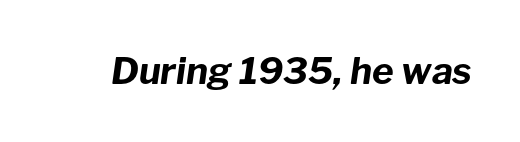
Q: Is the text bold? A: Yes.
Q: Is the text italic (slanted)? A: Yes, it leans right by about 8 degrees.
Q: Is the text underlined? A: No.
Q: Is the spacing between letters normal or unusually wide? A: Normal.
Q: Width (condensed, normal, or wide)? A: Normal.
Q: Stroke contrast? A: Low.
Q: x-height? A: Medium.
Q: Monospaced? A: No.
